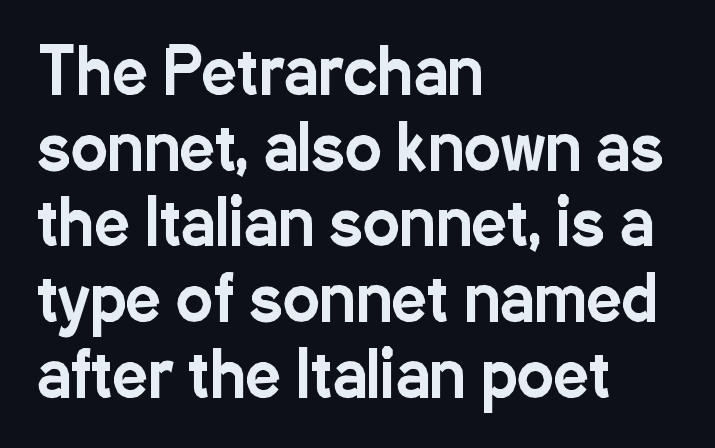
Q: Is the text italic (slanted)? A: No, it is upright.
Q: Is the typeface a serif or a sans-serif typeface? A: Sans-serif.
Q: Is the text underlined? A: No.
Q: How is the paragraph aligned? A: Left-aligned.
Q: Is the spacing between letters normal or unusually wide? A: Normal.
Q: Width (condensed, normal, or wide)? A: Condensed.
Q: Stroke contrast? A: Low.
Q: x-height? A: Medium.
Q: Monospaced? A: No.
